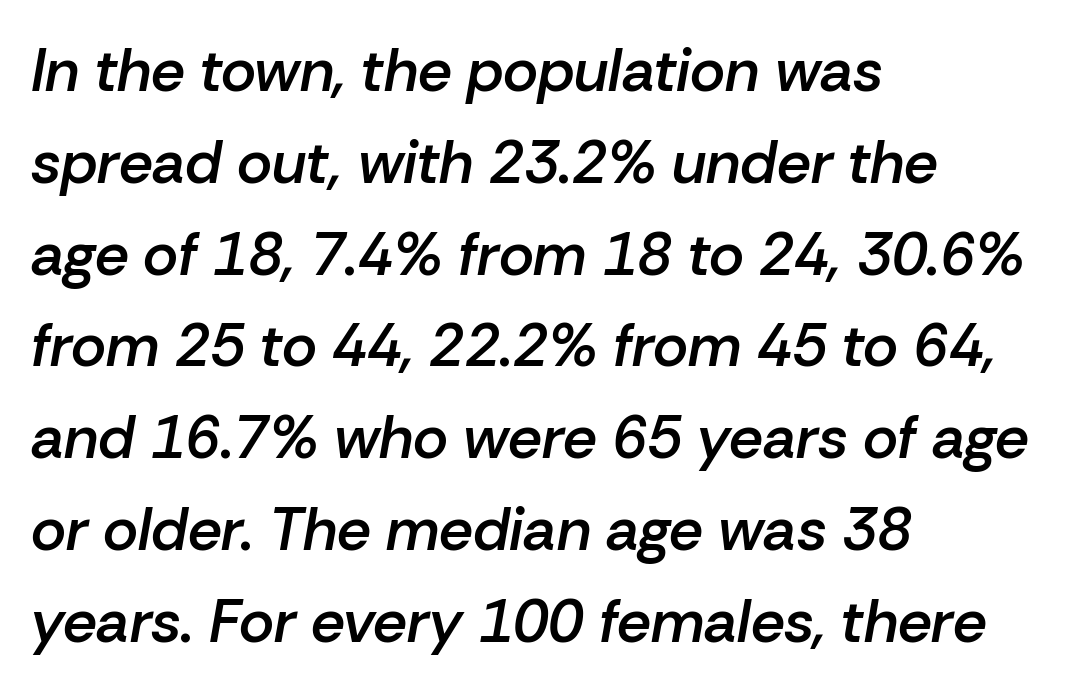
{"italic": "yes", "lean": "right", "slant_degrees": 10, "bold": "semi", "weight": "semibold", "width": "normal", "stroke_contrast": "low", "x_height": "medium", "monospaced": "no", "underline": "no", "align": "left", "line_spacing": "normal", "line_spacing_ratio": 1.53, "letter_spacing": "normal", "letter_spacing_em": 0.0, "glyph_px": 60}
